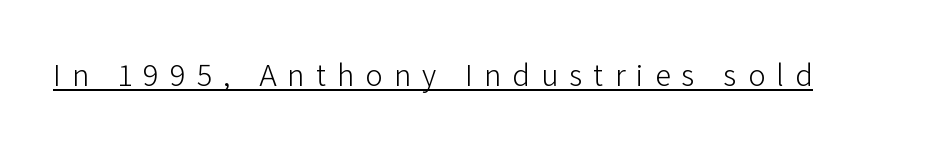
{"serif": "no", "italic": "no", "bold": "no", "weight": "light", "width": "normal", "stroke_contrast": "low", "x_height": "medium", "monospaced": "no", "underline": "yes", "letter_spacing": "wide", "letter_spacing_em": 0.35, "glyph_px": 32}
